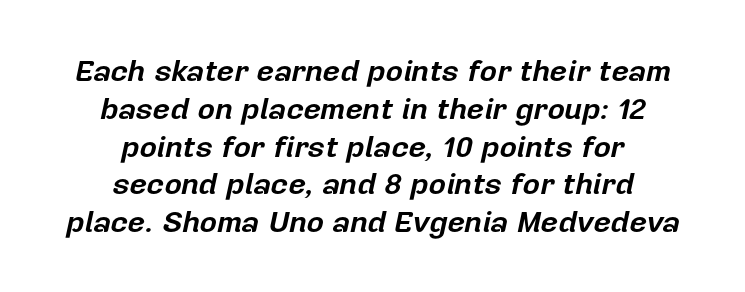
{"italic": "yes", "lean": "right", "slant_degrees": 12, "bold": "yes", "weight": "bold", "width": "normal", "stroke_contrast": "low", "x_height": "medium", "monospaced": "no", "underline": "no", "align": "center", "line_spacing": "normal", "line_spacing_ratio": 1.26, "letter_spacing": "normal", "letter_spacing_em": 0.0, "glyph_px": 30}
